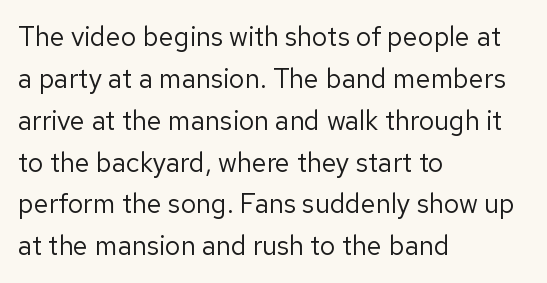
Anything drawn beneath the words? Only blank space. Each word holds together tightly as a unit, with standard inter-letter gaps. Each stroke keeps to a modest, everyday thickness or less. Normally led — the rows are evenly, conventionally spaced. In CSS terms this would be text-align: left. Does the lettering tilt? It doesn't — this is upright.
